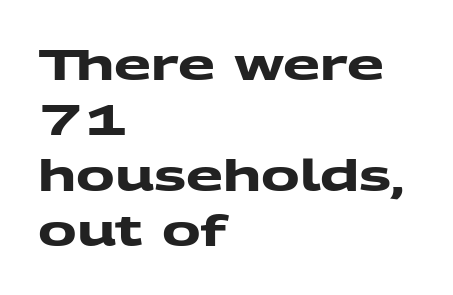
The image shows 43 px heavy, wide sans-serif type; set left-aligned, normal line spacing (1.29x), normal letter spacing, not underlined; medium stroke contrast and a medium x-height.
